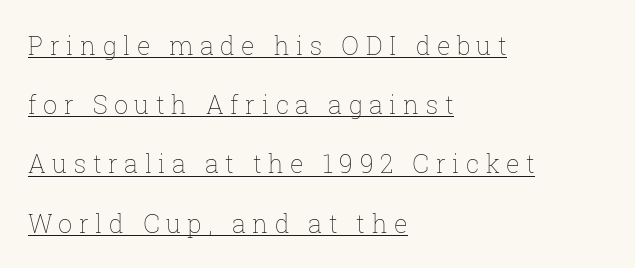
Q: Is the text bold? A: No.
Q: Is the text italic (slanted)? A: No, it is upright.
Q: Is the text underlined? A: Yes.
Q: How is the paragraph aligned? A: Left-aligned.
Q: Is the spacing between letters normal or unusually wide? A: Unusually wide.
Q: Is the spacing between lines tight, normal or loose? A: Loose.
